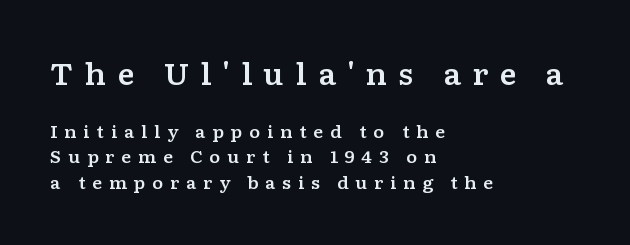
The image shows 29 px wide serif type, upright; set left-aligned, normal line spacing (1.5x), unusually wide letter spacing (+0.38 em), not underlined; the first (top) block is 1.71x larger; low stroke contrast and a medium x-height.
